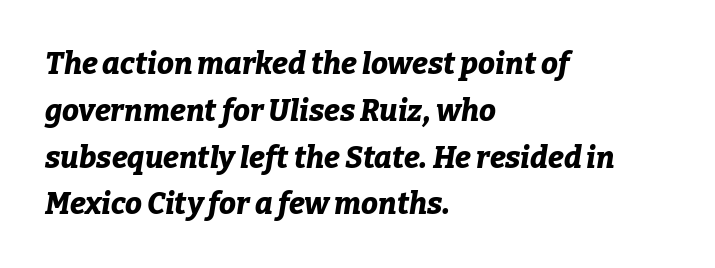
Q: Is the text bold? A: Yes.
Q: Is the text italic (slanted)? A: Yes, it leans right by about 9 degrees.
Q: Is the text underlined? A: No.
Q: How is the paragraph aligned? A: Left-aligned.
Q: Is the spacing between letters normal or unusually wide? A: Normal.
Q: Is the spacing between lines tight, normal or loose? A: Normal.
Q: Width (condensed, normal, or wide)? A: Normal.
Q: Stroke contrast? A: Low.
Q: x-height? A: Medium.
Q: Monospaced? A: No.
